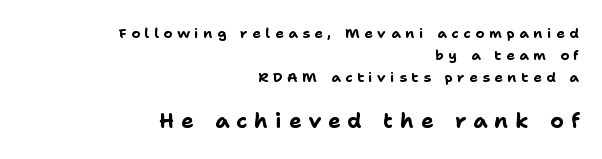
The image shows 21 px bold type, upright; set right-aligned, normal line spacing (1.58x), unusually wide letter spacing (+0.33 em), not underlined; the second (bottom) block is 1.5x larger.
